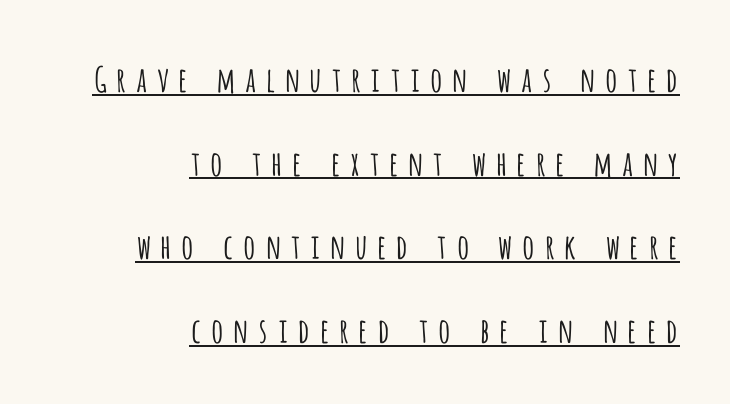
The image shows 34 px light, condensed sans-serif type, upright; set right-aligned, loose line spacing (2.46x), unusually wide letter spacing (+0.23 em), underlined; low stroke contrast and a large x-height.
